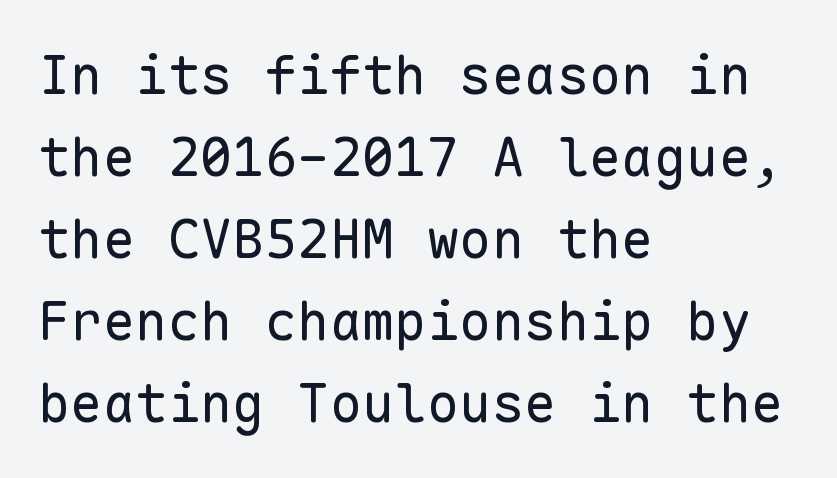
The typesetter chose a ragged-right arrangement here. Ink coverage per letter is moderate at most. Designer's note — italics off, roman on. These lines are rendered in a fixed-pitch font. The text was rendered using a sans face with plain stroke endings. The gaps between neighbouring characters are ordinary and unremarkable.
